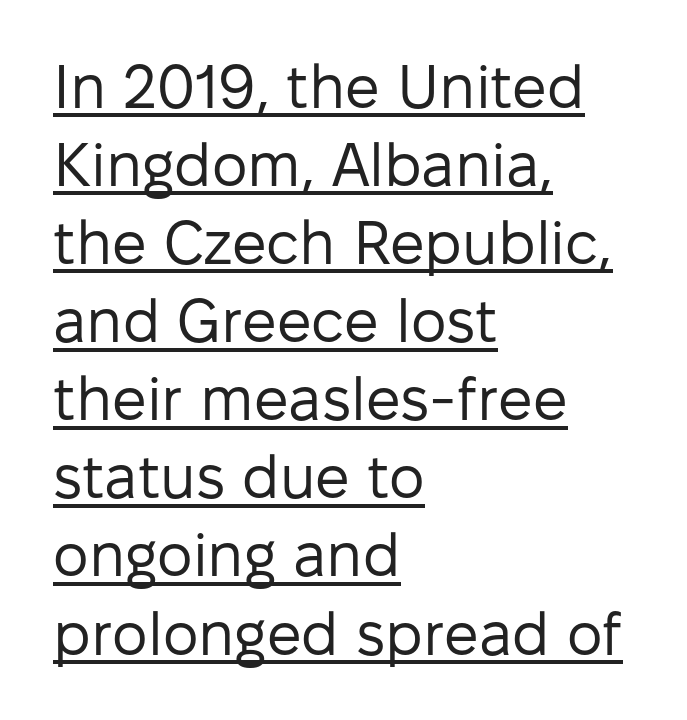
Q: Is the text bold? A: No.
Q: Is the text italic (slanted)? A: No, it is upright.
Q: Is the typeface a serif or a sans-serif typeface? A: Sans-serif.
Q: Is the text underlined? A: Yes.
Q: How is the paragraph aligned? A: Left-aligned.
Q: Is the spacing between letters normal or unusually wide? A: Normal.
Q: Is the spacing between lines tight, normal or loose? A: Normal.
Q: Width (condensed, normal, or wide)? A: Normal.
Q: Stroke contrast? A: Low.
Q: x-height? A: Medium.
Q: Monospaced? A: No.
